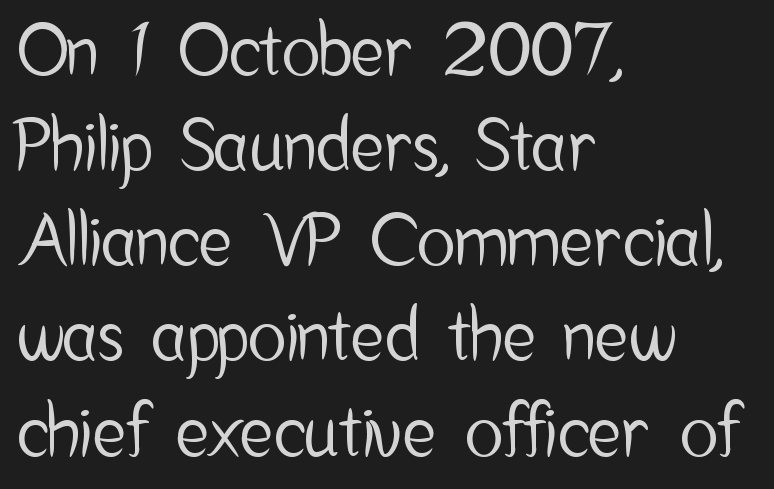
Inter-character spacing is left at the font's built-in metrics. You can tell from the bare stems that sans-serif type was used. One-word summary of the alignment: left. The font's upright variant was chosen for this text. Spacing verdict: proportional, widths tailored to each character.
